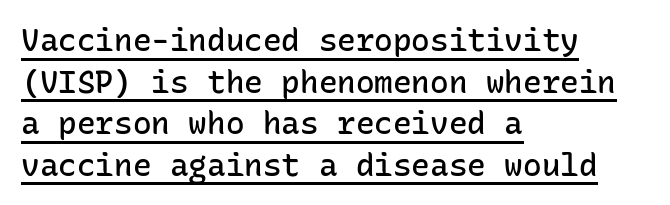
{"serif": "no", "italic": "no", "bold": "semi", "weight": "semibold", "width": "normal", "stroke_contrast": "low", "x_height": "medium", "monospaced": "yes", "underline": "yes", "align": "left", "line_spacing": "normal", "line_spacing_ratio": 1.34, "letter_spacing": "normal", "letter_spacing_em": 0.0, "glyph_px": 31}
